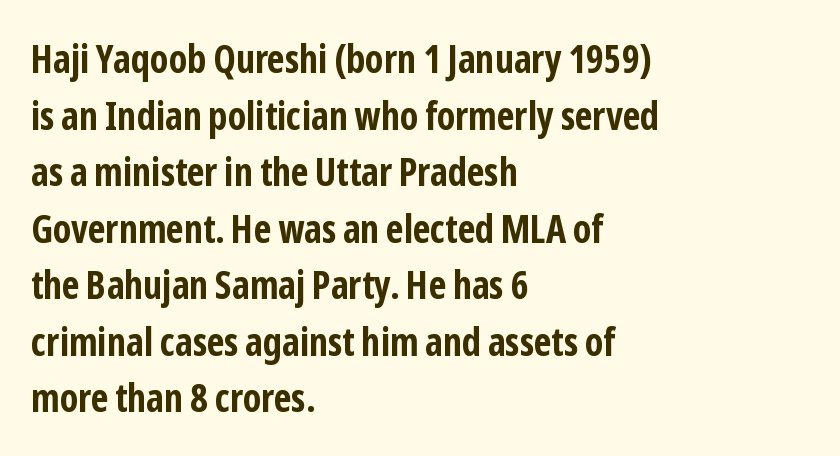
The image shows 39 px bold, condensed sans-serif type, upright; set left-aligned, normal line spacing (1.45x), normal letter spacing, not underlined; low stroke contrast and a medium x-height.
